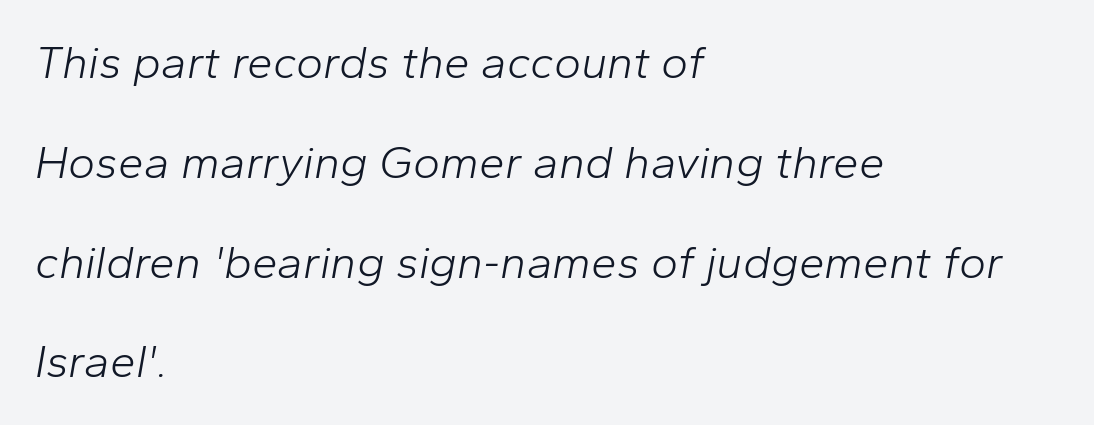
The image shows 46 px light type, italic (leaning right); set left-aligned, loose line spacing (2.17x), normal letter spacing, not underlined; low stroke contrast and a medium x-height.
